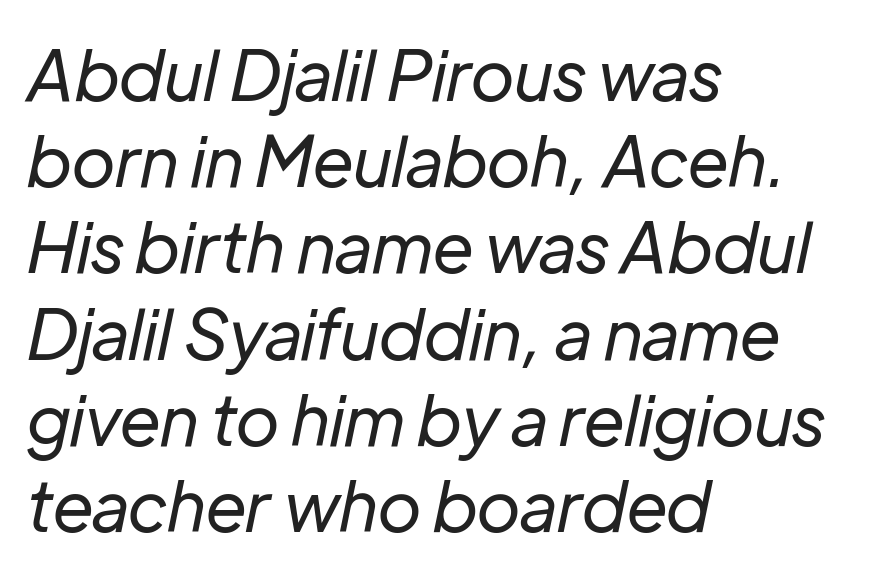
Compared with a centered layout, this one pins lines to the left instead. No word sits above an underline. In terms of posture, this sample is oblique. Is the type heavy? It reads as light-to-regular instead.
